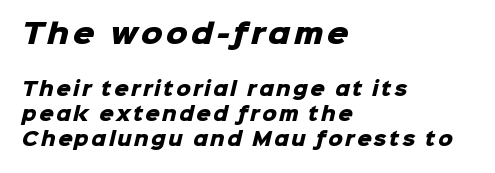
Q: Is the text bold? A: Yes.
Q: Is the text underlined? A: No.
Q: How is the paragraph aligned? A: Left-aligned.
Q: Is the spacing between lines tight, normal or loose? A: Normal.
Q: Which block of text is set in a larger size, the first (top) or the second (bottom)? A: The first (top) one.
